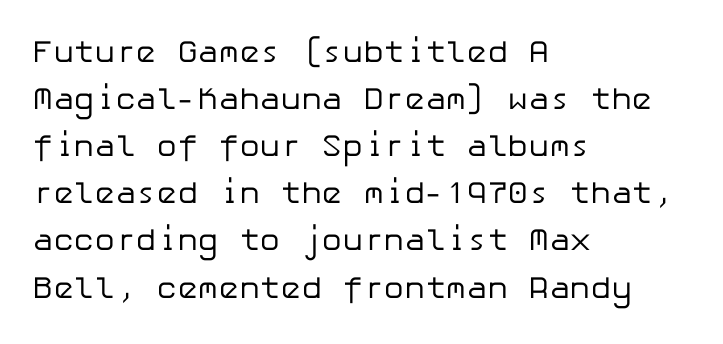
The image shows 31 px regular-weight sans-serif type, upright; set left-aligned, normal line spacing (1.52x), normal letter spacing, not underlined; low stroke contrast and a medium x-height.
